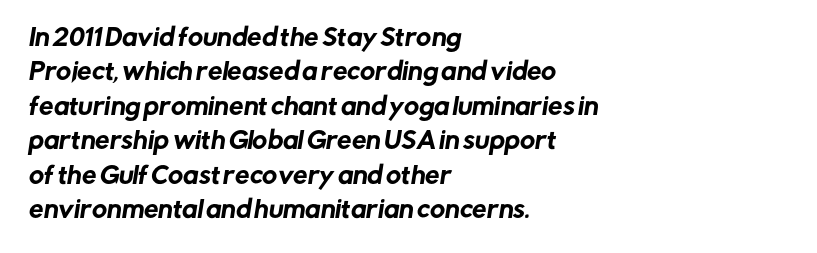
{"underline": "no", "align": "left", "line_spacing": "normal", "line_spacing_ratio": 1.5, "letter_spacing": "normal", "letter_spacing_em": 0.0, "glyph_px": 23}
